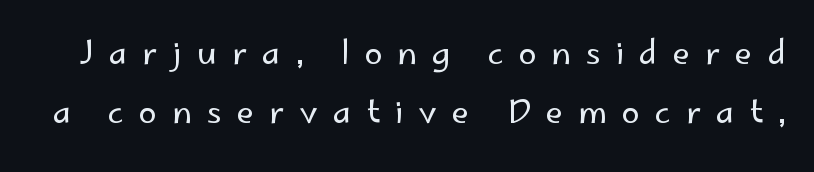
Is this a sans? Yes — the strokes have no serifs. Descenders are the only things crossing below the line. Every stem runs plumb, perpendicular to the baseline. Students, note that the glyphs here are deliberately spaced far apart. The typesetting does not lean heavy: it is not bold.
